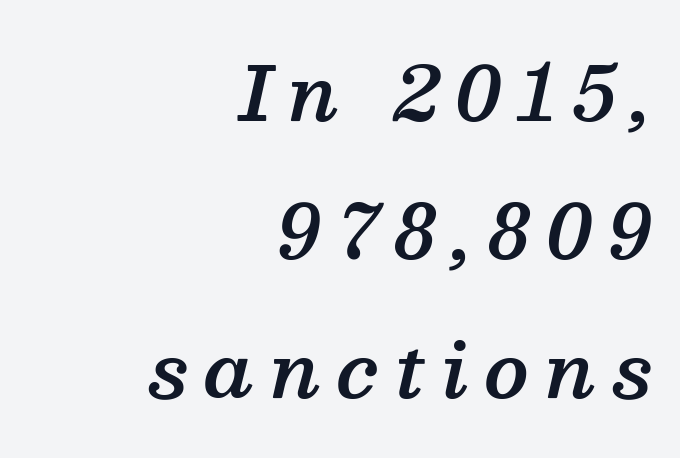
Q: Is the text bold? A: Semi-bold.
Q: Is the text italic (slanted)? A: Yes, it leans right by about 13 degrees.
Q: Is the typeface a serif or a sans-serif typeface? A: Serif.
Q: Is the text underlined? A: No.
Q: How is the paragraph aligned? A: Right-aligned.
Q: Is the spacing between letters normal or unusually wide? A: Unusually wide.
Q: Width (condensed, normal, or wide)? A: Normal.
Q: Stroke contrast? A: Medium.
Q: x-height? A: Medium.
Q: Monospaced? A: No.
